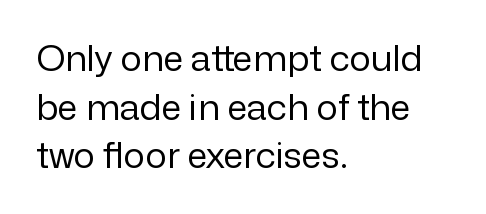
{"serif": "no", "italic": "no", "bold": "no", "weight": "regular", "width": "normal", "stroke_contrast": "low", "x_height": "medium", "monospaced": "no", "underline": "no", "align": "left", "line_spacing": "normal", "line_spacing_ratio": 1.35, "letter_spacing": "normal", "letter_spacing_em": 0.0, "glyph_px": 36}
